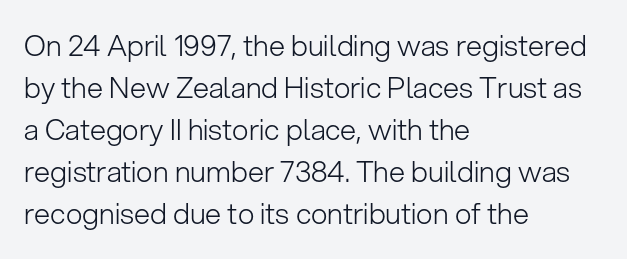
The characters are drawn with everyday or finer stroke widths. Proportional: the letters do not fall into vertical columns. The font family rendered here belongs to the sans-serif group. Quick note: interline space is typical. The setting favours the left margin, as ordinary paragraphs usually do. The lettering stays uniformly vertical, giving the passage a roman look.
